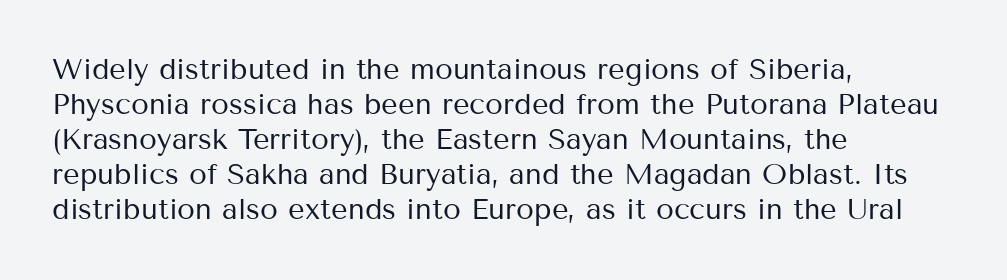
Q: Is the text bold? A: No.
Q: Is the text italic (slanted)? A: No, it is upright.
Q: Is the typeface a serif or a sans-serif typeface? A: Sans-serif.
Q: Is the text underlined? A: No.
Q: How is the paragraph aligned? A: Left-aligned.
Q: Is the spacing between letters normal or unusually wide? A: Normal.
Q: Width (condensed, normal, or wide)? A: Normal.
Q: Stroke contrast? A: Medium.
Q: x-height? A: Medium.
Q: Monospaced? A: No.
